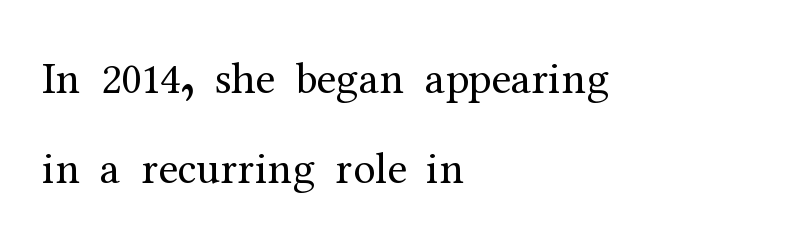
Q: Is the text bold? A: No.
Q: Is the text italic (slanted)? A: No, it is upright.
Q: Is the typeface a serif or a sans-serif typeface? A: Serif.
Q: Is the text underlined? A: No.
Q: How is the paragraph aligned? A: Left-aligned.
Q: Is the spacing between letters normal or unusually wide? A: Normal.
Q: Is the spacing between lines tight, normal or loose? A: Loose.
Q: Width (condensed, normal, or wide)? A: Normal.
Q: Stroke contrast? A: Medium.
Q: x-height? A: Medium.
Q: Monospaced? A: No.
